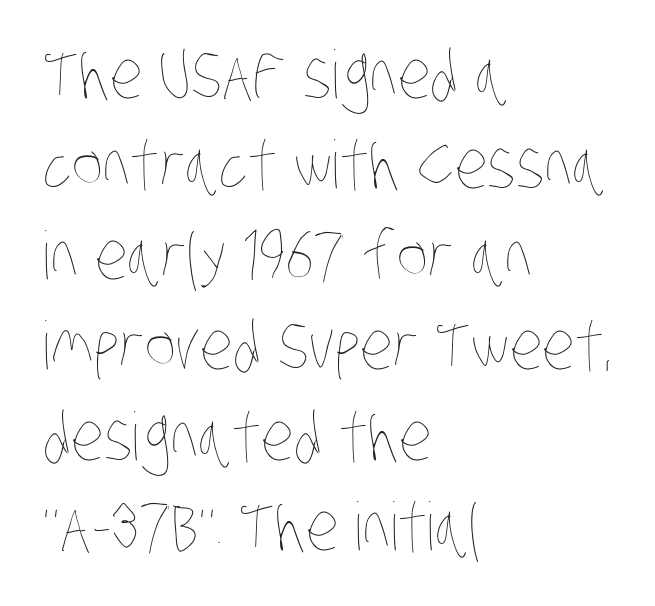
Q: Is the text bold? A: No.
Q: Is the text underlined? A: No.
Q: How is the paragraph aligned? A: Left-aligned.
Q: Is the spacing between letters normal or unusually wide? A: Normal.
Q: Is the spacing between lines tight, normal or loose? A: Normal.
Q: Width (condensed, normal, or wide)? A: Condensed.
Q: Stroke contrast? A: Low.
Q: x-height? A: Large.
Q: Monospaced? A: No.
